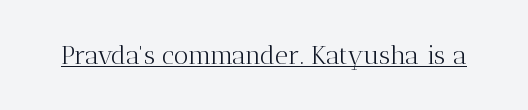
{"italic": "no", "bold": "no", "underline": "yes", "letter_spacing": "normal", "letter_spacing_em": 0.0, "glyph_px": 26}
